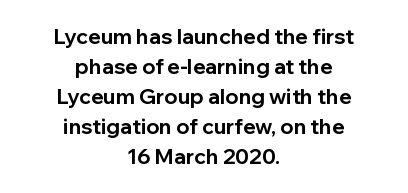
Words appear dense and cohesive because spacing is normal. The passage shown is not underscored anywhere. Every row of glyphs is offset so its center matches the block's center. Quick note: not italic, upright. Strokes here are thick enough to call this a true bold.
